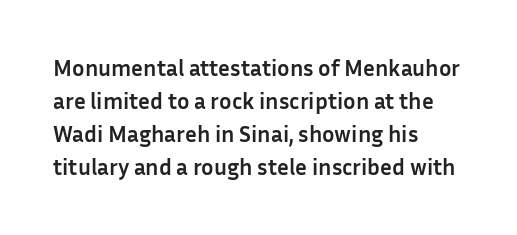
The image shows 23 px bold type, upright; set left-aligned, normal line spacing (1.44x), normal letter spacing, not underlined.
